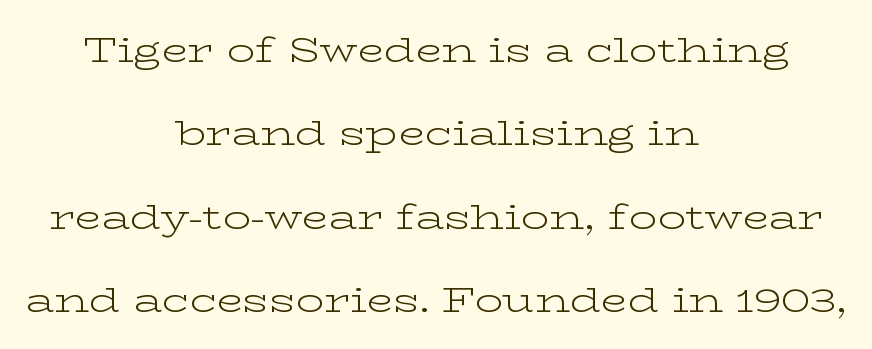
Q: Is the text bold? A: No.
Q: Is the text italic (slanted)? A: No, it is upright.
Q: Is the typeface a serif or a sans-serif typeface? A: Serif.
Q: Is the text underlined? A: No.
Q: How is the paragraph aligned? A: Centered.
Q: Is the spacing between letters normal or unusually wide? A: Normal.
Q: Is the spacing between lines tight, normal or loose? A: Loose.
Q: Width (condensed, normal, or wide)? A: Wide.
Q: Stroke contrast? A: Low.
Q: x-height? A: Medium.
Q: Monospaced? A: No.
